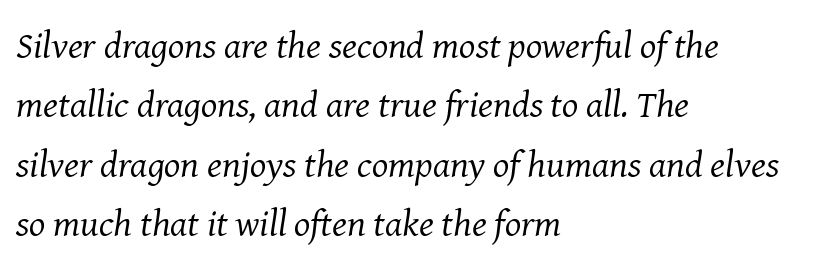
There's an unmistakable incline to the writing here. The typesetter chose a ragged-right arrangement here. No heavy texture on the line: the type isn't bold. Is this a sans? No — the strokes have serifs. Observe the ordinary spacing: letters are neighbours, not strangers. This rendering features lettering with no underline.
